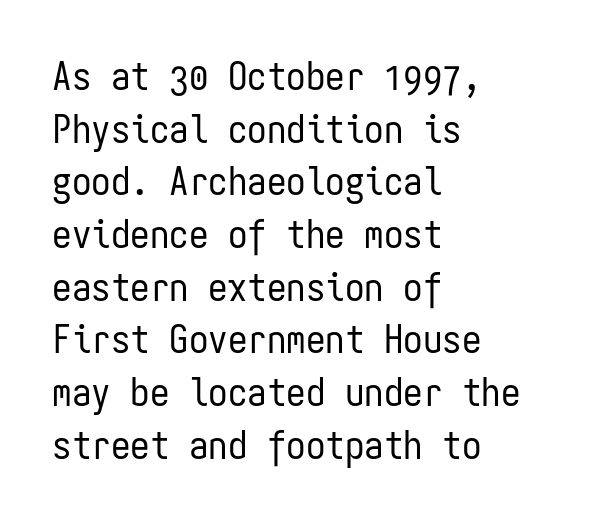
Descenders are the only things crossing below the line. Fixed-width glyphs throughout — classic coding-font behaviour. On a weight scale, this lands at 450 or below. When letters stand straight like this, we call the style roman or upright. Where is the straight margin? On the left. Is this a sans? Yes — the strokes have no serifs.
